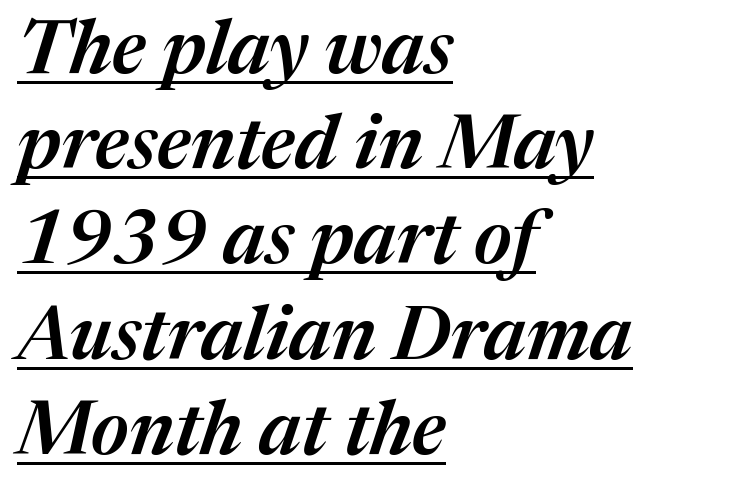
{"italic": "yes", "lean": "right", "slant_degrees": 17, "bold": "semi", "weight": "semibold", "width": "normal", "stroke_contrast": "medium", "x_height": "medium", "monospaced": "no", "underline": "yes", "align": "left", "line_spacing": "normal", "line_spacing_ratio": 1.27, "letter_spacing": "normal", "letter_spacing_em": 0.0, "glyph_px": 75}
